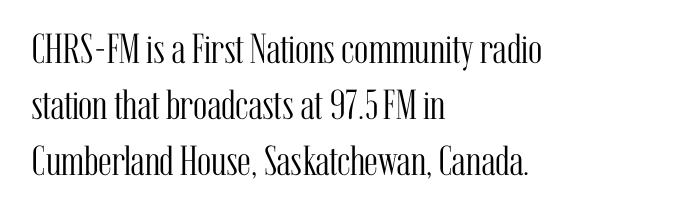
The image shows 42 px light, condensed serif type, upright; set left-aligned, normal line spacing (1.33x), normal letter spacing, not underlined; medium stroke contrast and a medium x-height.
